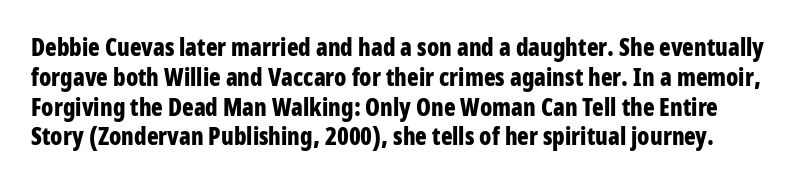
Is the letter spacing exaggerated? No — it looks like the ordinary default. Each glyph is drawn with heavy, bold strokes. The gap between lines stays unmarked. Italic? Not at all — the glyphs are vertical.
